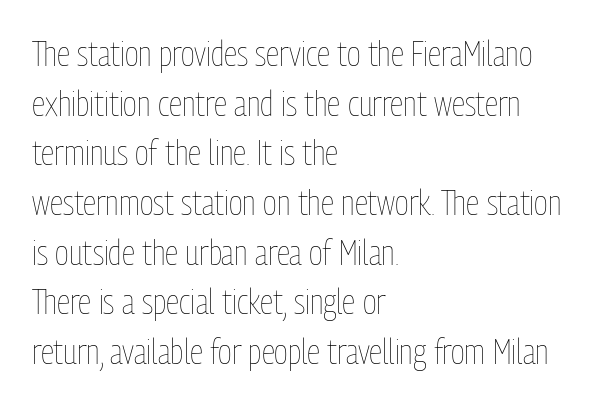
Q: Is the text bold? A: No.
Q: Is the text italic (slanted)? A: No, it is upright.
Q: Is the text underlined? A: No.
Q: How is the paragraph aligned? A: Left-aligned.
Q: Is the spacing between letters normal or unusually wide? A: Normal.
Q: Is the spacing between lines tight, normal or loose? A: Normal.
Q: Width (condensed, normal, or wide)? A: Condensed.
Q: Stroke contrast? A: Low.
Q: x-height? A: Medium.
Q: Monospaced? A: No.
